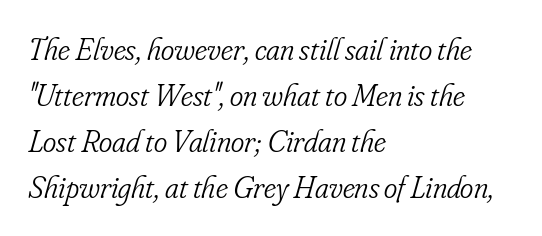
Q: Is the text bold? A: No.
Q: Is the text italic (slanted)? A: Yes, it leans right by about 16 degrees.
Q: Is the typeface a serif or a sans-serif typeface? A: Serif.
Q: Is the text underlined? A: No.
Q: How is the paragraph aligned? A: Left-aligned.
Q: Is the spacing between letters normal or unusually wide? A: Normal.
Q: Is the spacing between lines tight, normal or loose? A: Normal.
Q: Width (condensed, normal, or wide)? A: Condensed.
Q: Stroke contrast? A: Low.
Q: x-height? A: Small.
Q: Monospaced? A: No.
